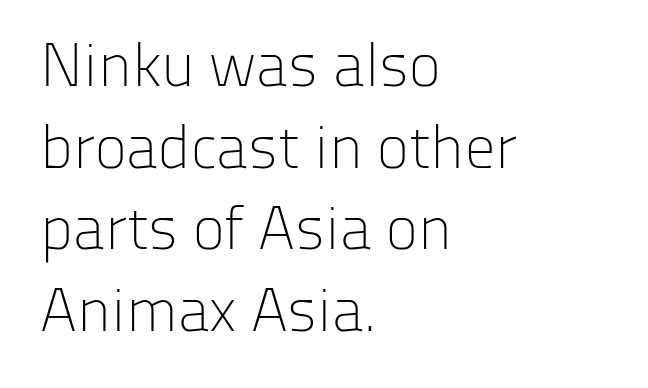
These lines sit exactly where default settings would place them. Italic: no, the glyphs are upright roman. The face used here is a sans, in the tradition of grotesques and geometrics. Nobody touched the tracking dial on this one. All the whitespace from short lines collects on the right. Summary of weight: not heavy and not bold.
